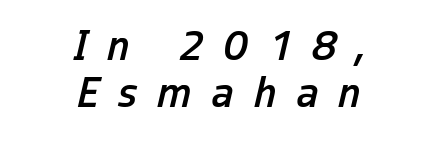
The image shows 44 px semibold, condensed type, italic (leaning right); set centered, tight line spacing (1.07x), unusually wide letter spacing (+0.45 em), not underlined; low stroke contrast and a medium x-height.
